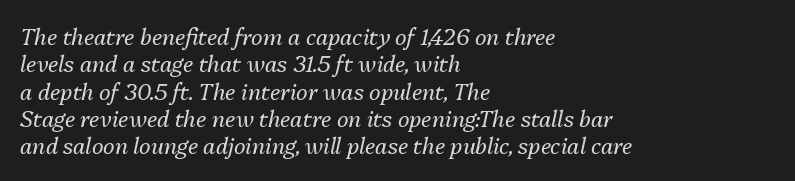
Q: Is the text bold? A: No.
Q: Is the text italic (slanted)? A: Yes, it leans right by about 13 degrees.
Q: Is the text underlined? A: No.
Q: How is the paragraph aligned? A: Left-aligned.
Q: Is the spacing between letters normal or unusually wide? A: Normal.
